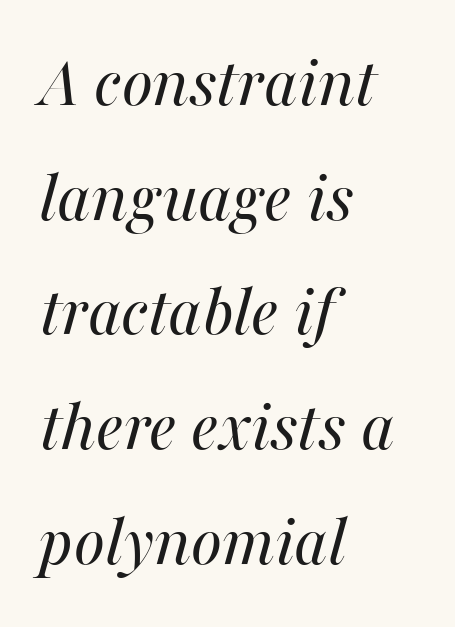
Q: Is the text bold? A: No.
Q: Is the text italic (slanted)? A: Yes, it leans right by about 16 degrees.
Q: Is the text underlined? A: No.
Q: How is the paragraph aligned? A: Left-aligned.
Q: Is the spacing between letters normal or unusually wide? A: Normal.
Q: Is the spacing between lines tight, normal or loose? A: Normal.
Q: Width (condensed, normal, or wide)? A: Normal.
Q: Stroke contrast? A: Medium.
Q: x-height? A: Medium.
Q: Monospaced? A: No.
